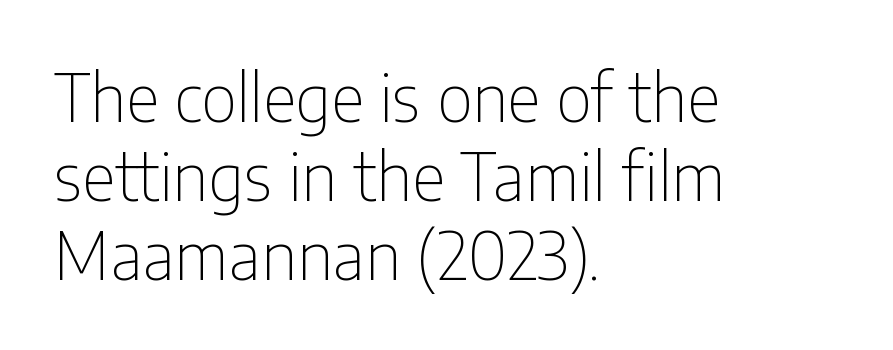
Q: Is the text bold? A: No.
Q: Is the text italic (slanted)? A: No, it is upright.
Q: Is the typeface a serif or a sans-serif typeface? A: Sans-serif.
Q: Is the text underlined? A: No.
Q: How is the paragraph aligned? A: Left-aligned.
Q: Is the spacing between letters normal or unusually wide? A: Normal.
Q: Width (condensed, normal, or wide)? A: Condensed.
Q: Stroke contrast? A: Low.
Q: x-height? A: Medium.
Q: Monospaced? A: No.
